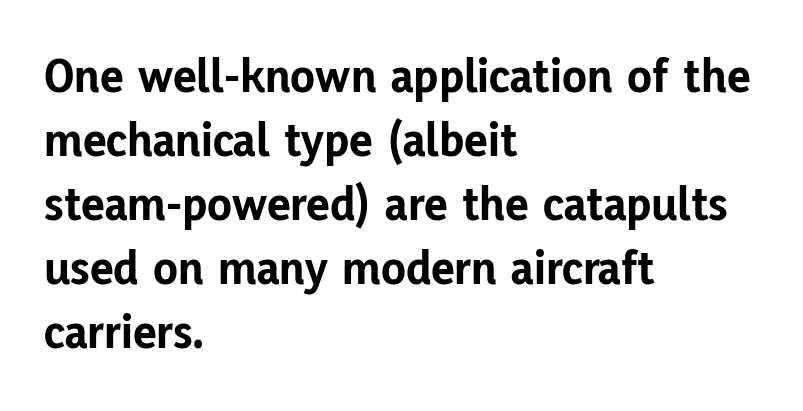
The image shows 50 px bold sans-serif type, upright; set left-aligned, normal line spacing (1.28x), normal letter spacing, not underlined; low stroke contrast and a medium x-height.
